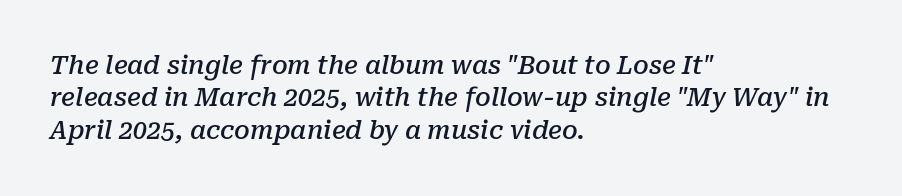
The image shows 25 px text type, italic (leaning right); set left-aligned, normal line spacing (1.3x), normal letter spacing, not underlined.
